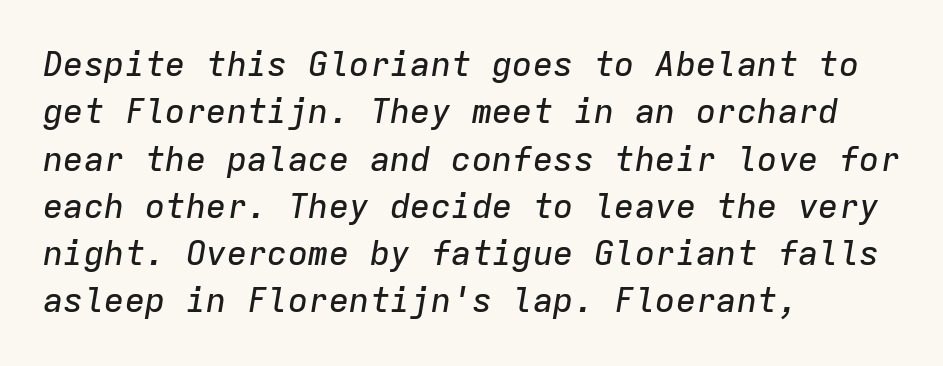
The image shows 34 px text type, italic (leaning right), monospaced; set left-aligned, normal line spacing (1.39x), normal letter spacing, not underlined; low stroke contrast and a medium x-height.
